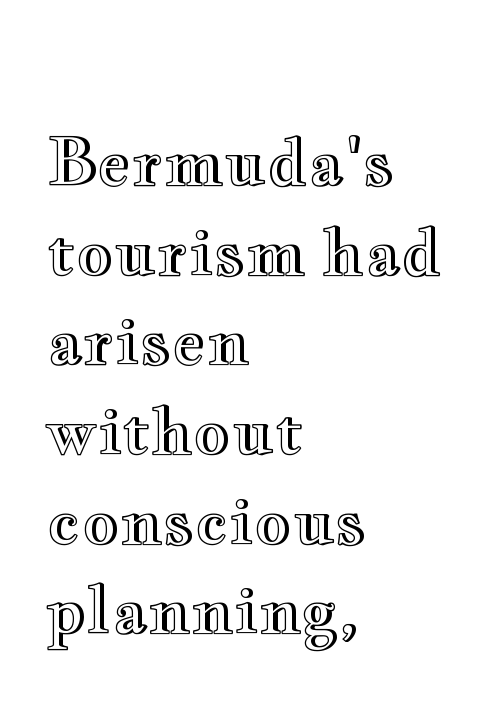
{"italic": "no", "width": "wide", "x_height": "small", "monospaced": "no", "underline": "no", "align": "left", "line_spacing": "normal", "line_spacing_ratio": 1.38, "letter_spacing": "normal", "letter_spacing_em": 0.0, "glyph_px": 65}
